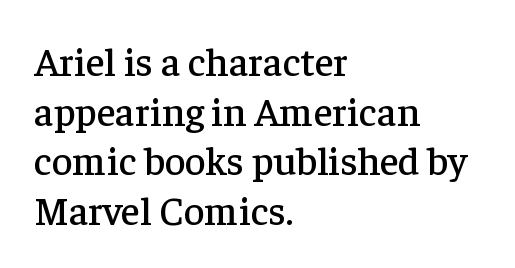
Q: Is the text italic (slanted)? A: No, it is upright.
Q: Is the typeface a serif or a sans-serif typeface? A: Serif.
Q: Is the text underlined? A: No.
Q: How is the paragraph aligned? A: Left-aligned.
Q: Is the spacing between letters normal or unusually wide? A: Normal.
Q: Width (condensed, normal, or wide)? A: Normal.
Q: Stroke contrast? A: Low.
Q: x-height? A: Medium.
Q: Monospaced? A: No.
